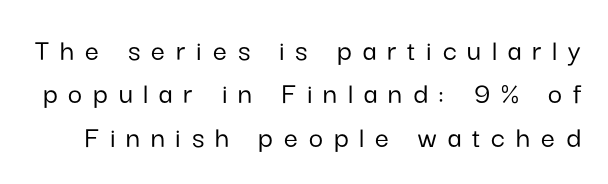
Q: Is the text italic (slanted)? A: No, it is upright.
Q: Is the typeface a serif or a sans-serif typeface? A: Sans-serif.
Q: Is the text underlined? A: No.
Q: Is the spacing between letters normal or unusually wide? A: Unusually wide.
Q: Is the spacing between lines tight, normal or loose? A: Normal.
Q: Width (condensed, normal, or wide)? A: Normal.
Q: Stroke contrast? A: Low.
Q: x-height? A: Medium.
Q: Monospaced? A: No.
